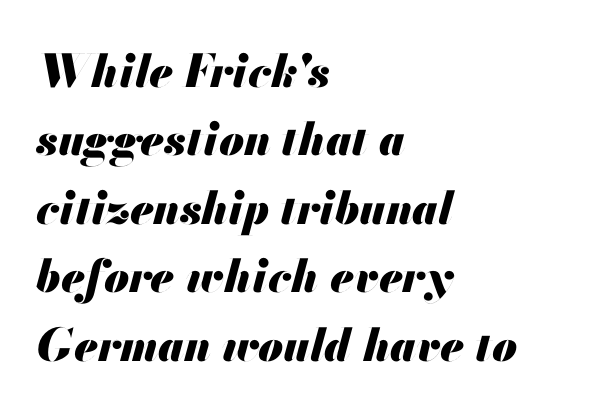
{"italic": "yes", "lean": "right", "slant_degrees": 13, "bold": "yes", "weight": "heavy", "width": "normal", "stroke_contrast": "medium", "x_height": "small", "monospaced": "no", "underline": "no", "align": "left", "line_spacing": "normal", "line_spacing_ratio": 1.52, "letter_spacing": "normal", "letter_spacing_em": 0.0, "glyph_px": 45}
